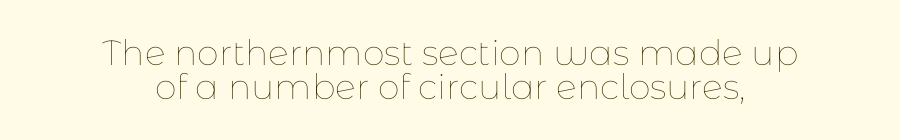
The image shows 35 px thin type, upright; set centered, tight line spacing (0.98x), normal letter spacing, not underlined; low stroke contrast and a medium x-height.
